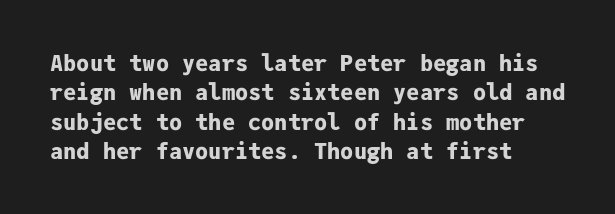
Every character sits straight up, as roman type does. Visually the block forms a straight wall on the left and a jagged coastline on the right. I'd describe the lettering as bold — thick and assertive. Unmarked baselines from the first word to the last.
